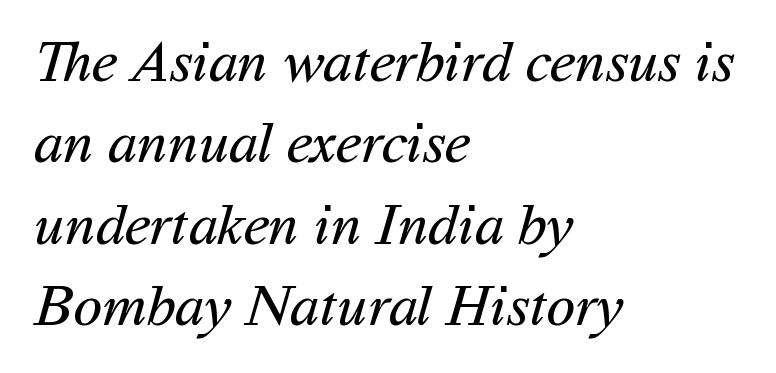
Q: Is the text bold? A: No.
Q: Is the typeface a serif or a sans-serif typeface? A: Sans-serif.
Q: Is the text underlined? A: No.
Q: How is the paragraph aligned? A: Left-aligned.
Q: Is the spacing between letters normal or unusually wide? A: Normal.
Q: Is the spacing between lines tight, normal or loose? A: Normal.
Q: Width (condensed, normal, or wide)? A: Normal.
Q: Stroke contrast? A: Medium.
Q: x-height? A: Medium.
Q: Monospaced? A: No.
